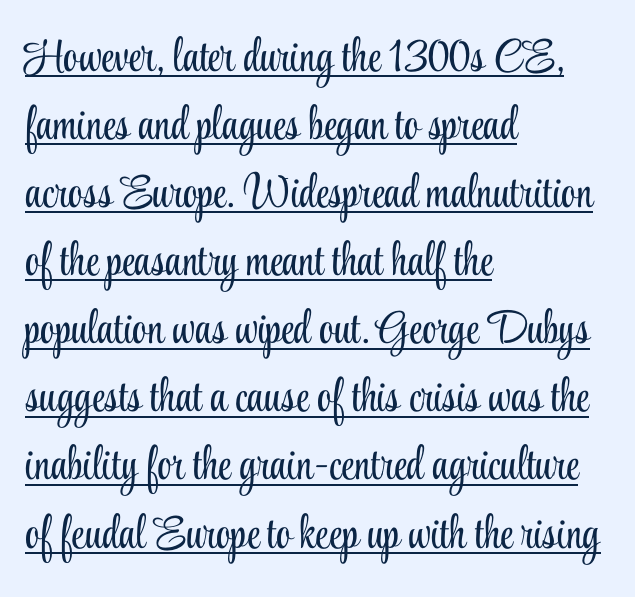
The image shows 46 px light, condensed serif type; set left-aligned, normal line spacing (1.48x), normal letter spacing, underlined; low stroke contrast and a small x-height.
